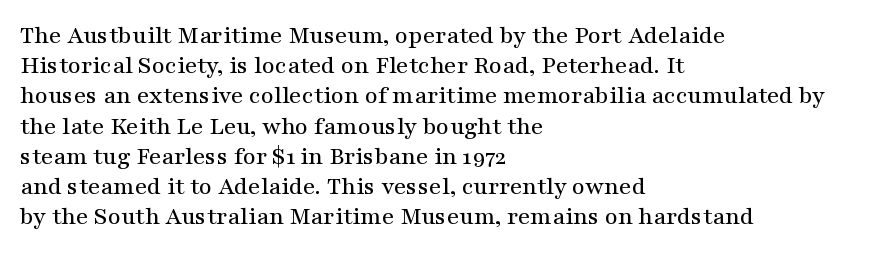
Standard letterfit; no display-style spreading of the glyphs. A typesetter would mark this as roman, not italic. Does the copy run flush right? No — it runs flush left. Words float on clear page, feet unadorned.
